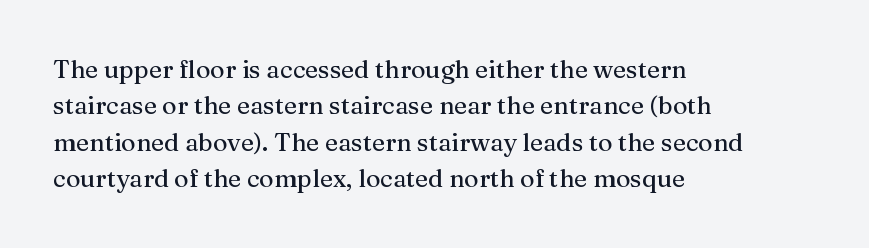
Plain, unruled lines of type. The type is set solid horizontally, with unmodified tracking. Tall strokes in this sample are plumb rather than angled. Regarding leading, the lines here are spaced in the standard way.
